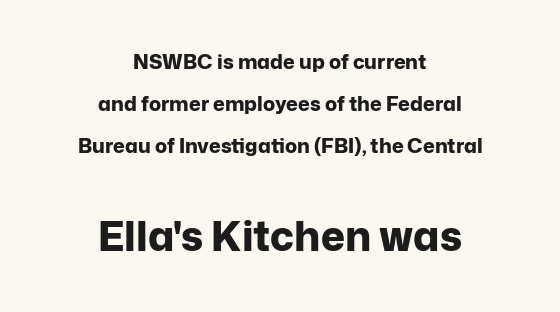
Q: Is the text bold? A: Yes.
Q: Is the text italic (slanted)? A: No, it is upright.
Q: Is the typeface a serif or a sans-serif typeface? A: Sans-serif.
Q: Is the text underlined? A: No.
Q: How is the paragraph aligned? A: Centered.
Q: Is the spacing between letters normal or unusually wide? A: Normal.
Q: Is the spacing between lines tight, normal or loose? A: Loose.
Q: Which block of text is set in a larger size, the first (top) or the second (bottom)? A: The second (bottom) one.
Q: Width (condensed, normal, or wide)? A: Normal.
Q: Stroke contrast? A: Low.
Q: x-height? A: Medium.
Q: Monospaced? A: No.
